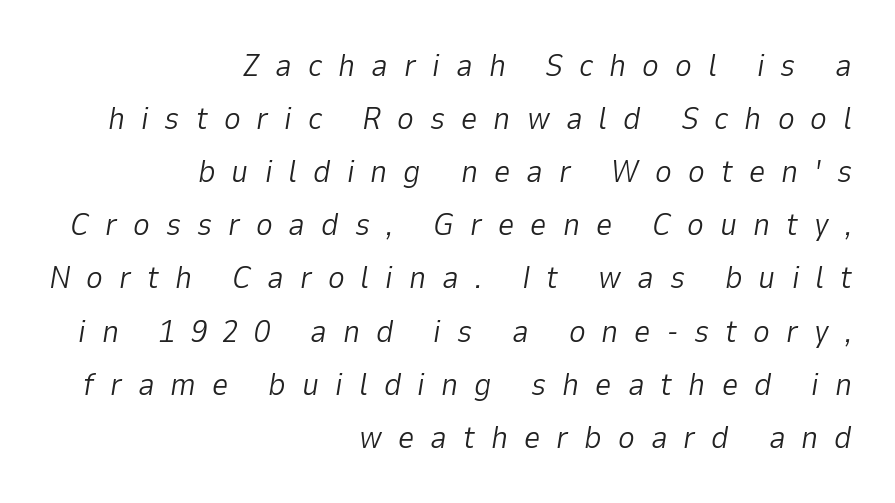
Q: Is the text bold? A: No.
Q: Is the text italic (slanted)? A: Yes, it leans right by about 9 degrees.
Q: Is the text underlined? A: No.
Q: How is the paragraph aligned? A: Right-aligned.
Q: Is the spacing between letters normal or unusually wide? A: Unusually wide.
Q: Is the spacing between lines tight, normal or loose? A: Normal.
Q: Width (condensed, normal, or wide)? A: Normal.
Q: Stroke contrast? A: Low.
Q: x-height? A: Medium.
Q: Monospaced? A: No.
